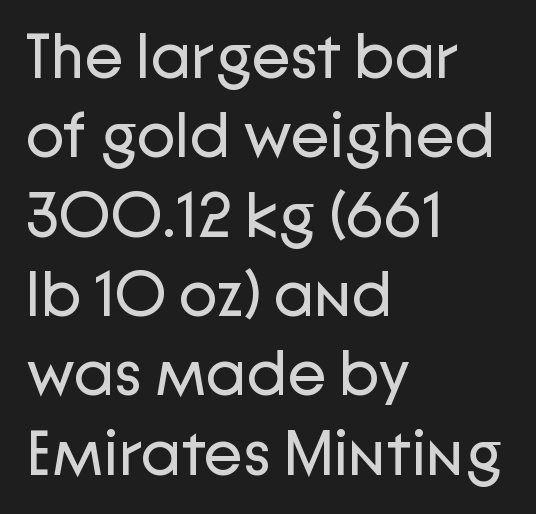
The image shows 64 px regular-weight sans-serif type, upright; set left-aligned, line spacing 1.24x, normal letter spacing, not underlined; low stroke contrast and a medium x-height.
